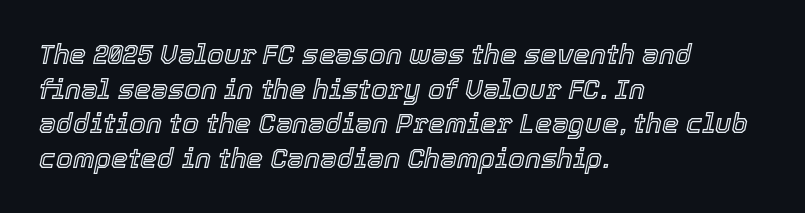
The image shows 27 px text type, italic (leaning right); set left-aligned, normal line spacing (1.28x), normal letter spacing, not underlined.
